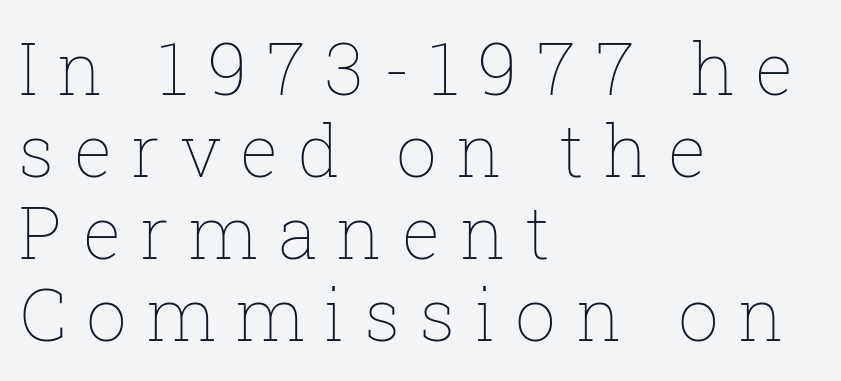
{"italic": "no", "bold": "no", "weight": "thin", "width": "normal", "stroke_contrast": "low", "x_height": "medium", "monospaced": "no", "underline": "no", "align": "left", "line_spacing": "tight", "line_spacing_ratio": 1.14, "letter_spacing": "wide", "letter_spacing_em": 0.27, "glyph_px": 72}
